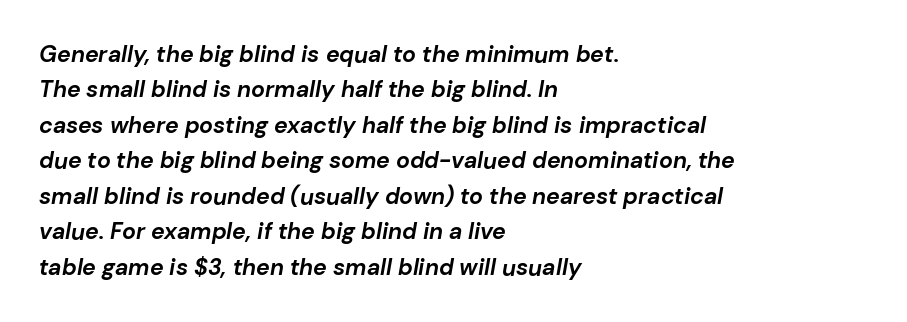
The image shows 23 px bold type, italic (leaning right); set left-aligned, normal line spacing (1.54x), normal letter spacing, not underlined.
